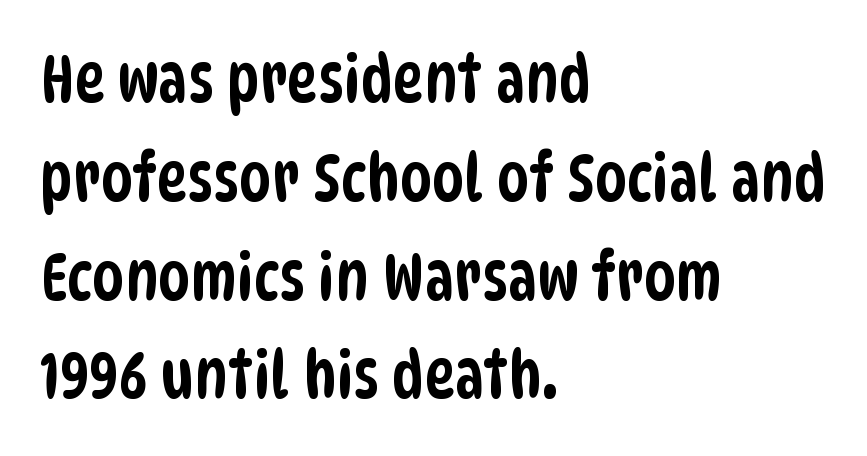
Q: Is the typeface a serif or a sans-serif typeface? A: Sans-serif.
Q: Is the text underlined? A: No.
Q: How is the paragraph aligned? A: Left-aligned.
Q: Is the spacing between letters normal or unusually wide? A: Normal.
Q: Is the spacing between lines tight, normal or loose? A: Normal.
Q: Width (condensed, normal, or wide)? A: Condensed.
Q: Stroke contrast? A: Low.
Q: x-height? A: Large.
Q: Monospaced? A: No.
